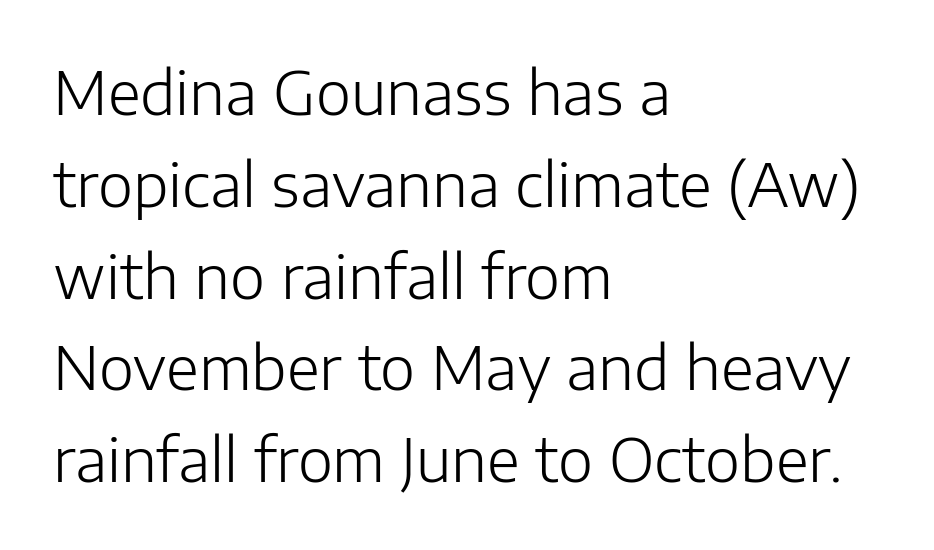
Q: Is the text bold? A: No.
Q: Is the text italic (slanted)? A: No, it is upright.
Q: Is the typeface a serif or a sans-serif typeface? A: Sans-serif.
Q: Is the text underlined? A: No.
Q: How is the paragraph aligned? A: Left-aligned.
Q: Is the spacing between letters normal or unusually wide? A: Normal.
Q: Is the spacing between lines tight, normal or loose? A: Normal.
Q: Width (condensed, normal, or wide)? A: Normal.
Q: Stroke contrast? A: Low.
Q: x-height? A: Medium.
Q: Monospaced? A: No.
